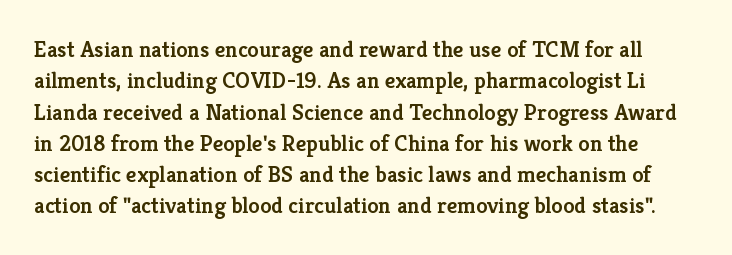
{"italic": "no", "bold": "semi", "underline": "no", "line_spacing": "normal", "line_spacing_ratio": 1.36, "letter_spacing": "normal", "letter_spacing_em": 0.0, "glyph_px": 23}
